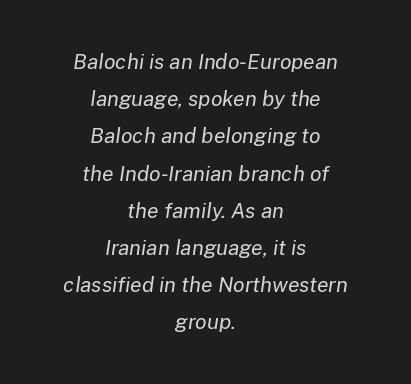
{"italic": "yes", "lean": "right", "slant_degrees": 8, "bold": "no", "underline": "no", "align": "center", "line_spacing_ratio": 1.77, "letter_spacing": "normal", "letter_spacing_em": 0.0, "glyph_px": 21}
